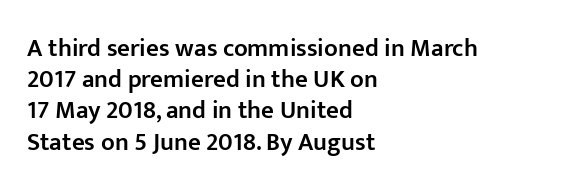
The image shows 25 px text type, upright; set left-aligned, normal line spacing (1.25x), normal letter spacing, not underlined.
